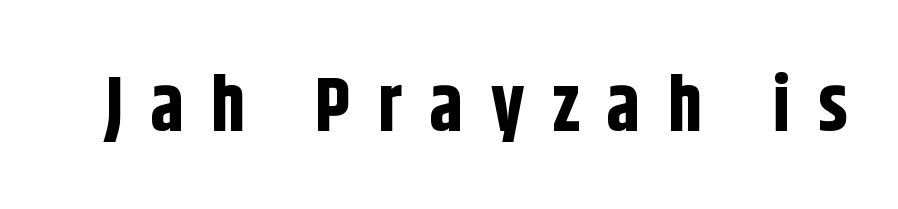
The image shows 76 px bold, condensed sans-serif type, upright; set unusually wide letter spacing (+0.36 em), not underlined; low stroke contrast and a large x-height.
